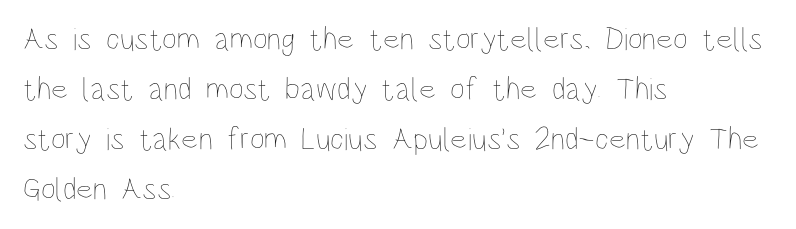
Q: Is the text bold? A: No.
Q: Is the text italic (slanted)? A: No, it is upright.
Q: Is the text underlined? A: No.
Q: How is the paragraph aligned? A: Left-aligned.
Q: Is the spacing between letters normal or unusually wide? A: Normal.
Q: Is the spacing between lines tight, normal or loose? A: Normal.
Q: Width (condensed, normal, or wide)? A: Condensed.
Q: Stroke contrast? A: Low.
Q: x-height? A: Large.
Q: Monospaced? A: No.
